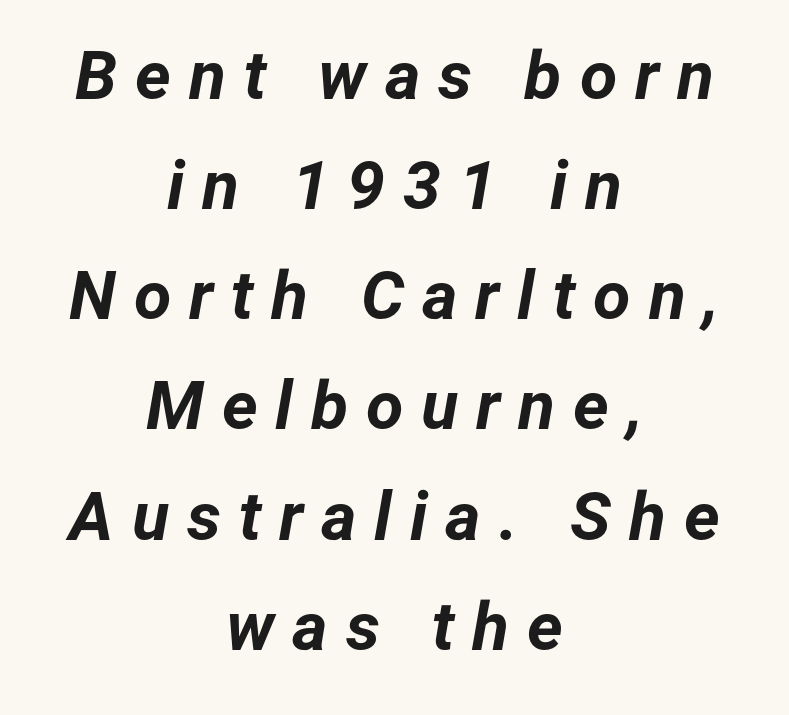
{"italic": "yes", "lean": "right", "slant_degrees": 12, "bold": "yes", "weight": "bold", "width": "normal", "stroke_contrast": "low", "x_height": "medium", "monospaced": "no", "underline": "no", "align": "center", "line_spacing": "normal", "line_spacing_ratio": 1.62, "letter_spacing": "wide", "letter_spacing_em": 0.26, "glyph_px": 68}
